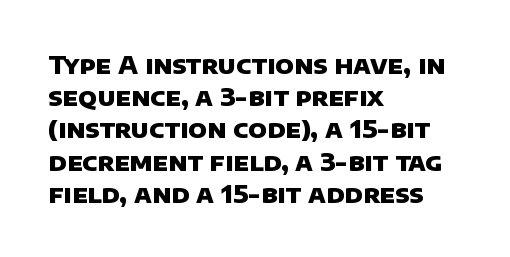
{"bold": "yes", "underline": "no", "align": "left", "line_spacing": "normal", "line_spacing_ratio": 1.29, "letter_spacing": "normal", "letter_spacing_em": 0.0, "glyph_px": 25}
